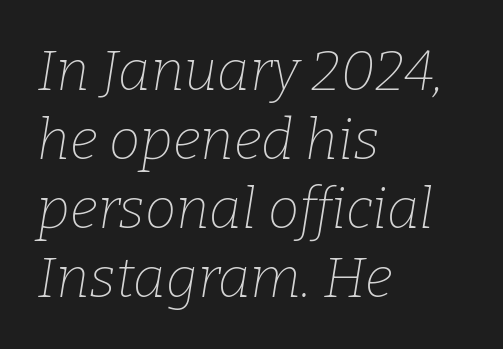
The weight tops out at a normal text grade. Descenders are the only things crossing below the line. The setting favours the left margin, as ordinary paragraphs usually do. Regarding serifs, this sample has them.
